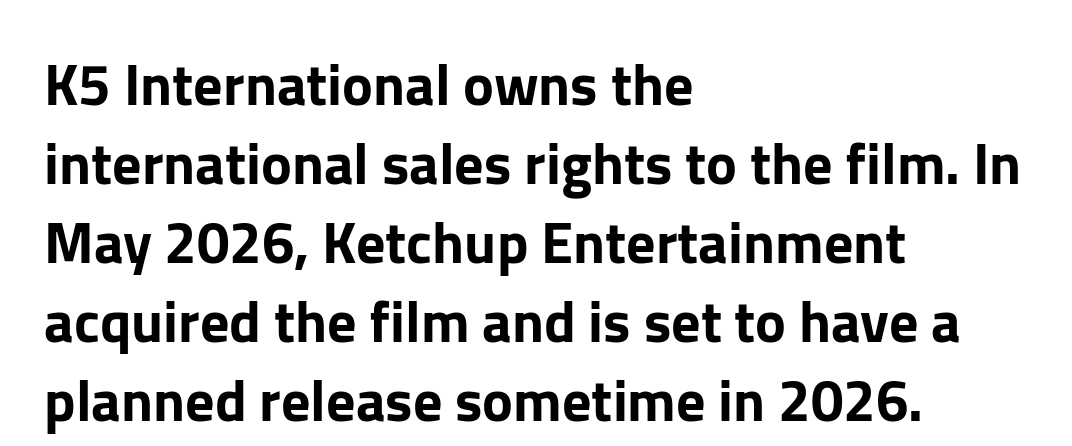
Q: Is the text italic (slanted)? A: No, it is upright.
Q: Is the typeface a serif or a sans-serif typeface? A: Sans-serif.
Q: Is the text underlined? A: No.
Q: How is the paragraph aligned? A: Left-aligned.
Q: Is the spacing between letters normal or unusually wide? A: Normal.
Q: Is the spacing between lines tight, normal or loose? A: Normal.
Q: Width (condensed, normal, or wide)? A: Normal.
Q: Stroke contrast? A: Low.
Q: x-height? A: Medium.
Q: Monospaced? A: No.
